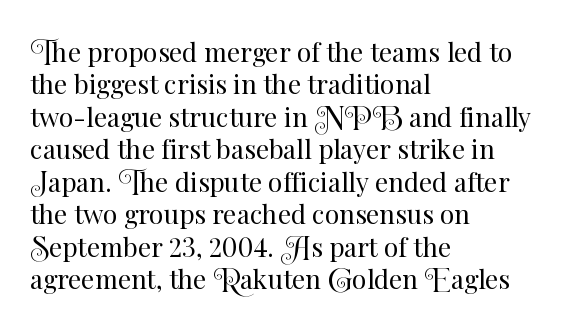
Line spacing here is normal. Nobody touched the tracking dial on this one. Quick note: underline off. Designer's note — italics off, roman on. The lines are quadded left.
